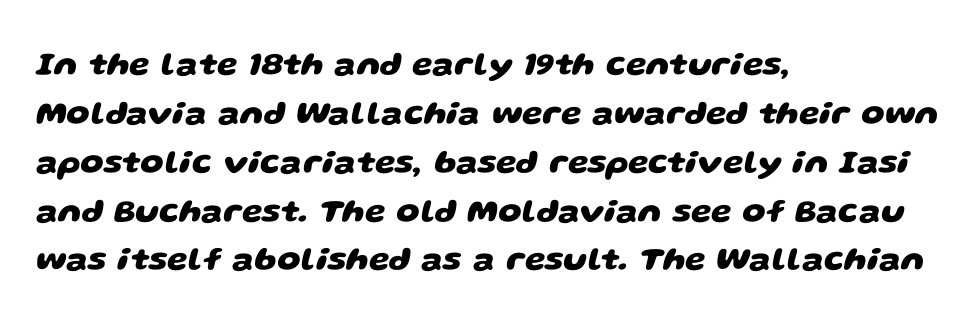
Descenders are the only things crossing below the line. The text was rendered using a sans face with plain stroke endings. The space between consecutive lines is moderate. Does the weight exceed regular? Yes, all the way to bold. All the whitespace from short lines collects on the right.
